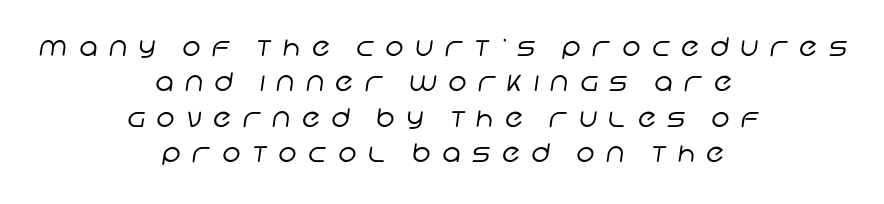
Just letters on the line, the space beneath them empty. One glance says typical: line gaps are just what's usual. Summary of weight: not heavy and not bold. Horizontal alignment here is central, giving a formal, balanced look.
